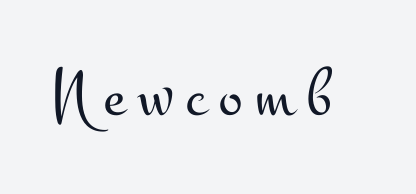
Q: Is the text bold? A: No.
Q: Is the text italic (slanted)? A: Yes.
Q: Is the typeface a serif or a sans-serif typeface? A: Serif.
Q: Is the text underlined? A: No.
Q: Width (condensed, normal, or wide)? A: Wide.
Q: Stroke contrast? A: Medium.
Q: x-height? A: Small.
Q: Monospaced? A: No.
